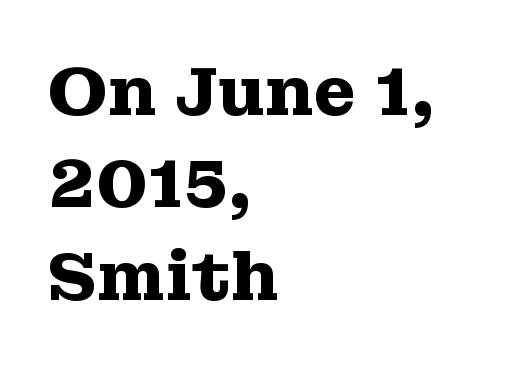
Q: Is the text bold? A: Yes.
Q: Is the text italic (slanted)? A: No, it is upright.
Q: Is the typeface a serif or a sans-serif typeface? A: Serif.
Q: Is the text underlined? A: No.
Q: How is the paragraph aligned? A: Left-aligned.
Q: Is the spacing between letters normal or unusually wide? A: Normal.
Q: Is the spacing between lines tight, normal or loose? A: Normal.
Q: Width (condensed, normal, or wide)? A: Wide.
Q: Stroke contrast? A: Medium.
Q: x-height? A: Medium.
Q: Monospaced? A: No.
